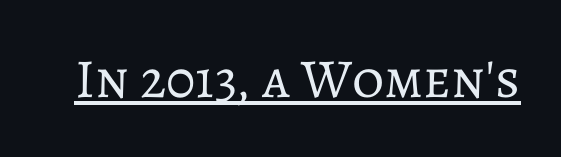
{"italic": "no", "bold": "no", "weight": "regular", "width": "normal", "stroke_contrast": "low", "x_height": "medium", "monospaced": "no", "underline": "yes", "letter_spacing": "normal", "letter_spacing_em": 0.0, "glyph_px": 55}
